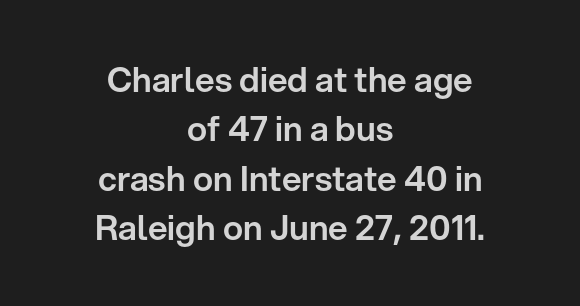
The image shows 34 px sans-serif type, upright; set centered, normal line spacing (1.45x), normal letter spacing, not underlined; low stroke contrast and a medium x-height.
